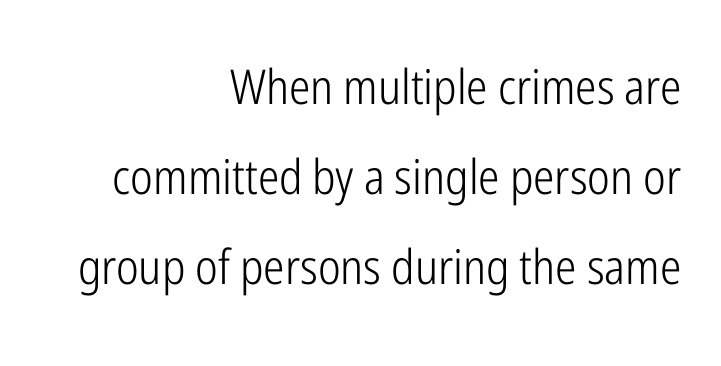
The image shows 48 px light, condensed sans-serif type, upright; set right-aligned, line spacing 1.87x, normal letter spacing, not underlined; low stroke contrast and a medium x-height.
